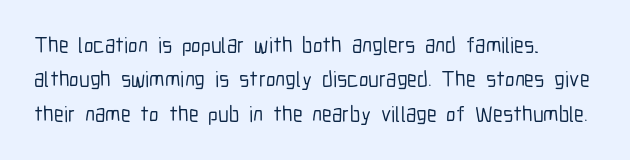
Teacher's note: observe the even left margin — that is flush-left alignment. The passage shown has conventional tracking throughout. It's the straight-up-and-down kind of type. The block of text has a typical density, with ordinary space between rows. The area under the type is left untouched.
